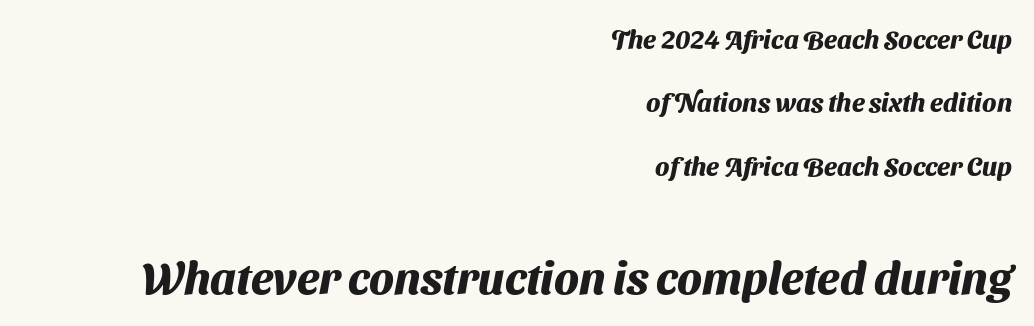
Q: Is the text bold? A: Yes.
Q: Is the typeface a serif or a sans-serif typeface? A: Sans-serif.
Q: Is the text underlined? A: No.
Q: How is the paragraph aligned? A: Right-aligned.
Q: Is the spacing between letters normal or unusually wide? A: Normal.
Q: Is the spacing between lines tight, normal or loose? A: Loose.
Q: Which block of text is set in a larger size, the first (top) or the second (bottom)? A: The second (bottom) one.
Q: Width (condensed, normal, or wide)? A: Normal.
Q: Stroke contrast? A: Medium.
Q: x-height? A: Medium.
Q: Monospaced? A: No.
